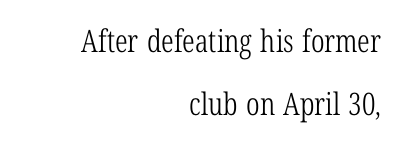
The image shows 31 px light, condensed serif type, upright; set right-aligned, loose line spacing (2.04x), normal letter spacing, not underlined; low stroke contrast and a medium x-height.
